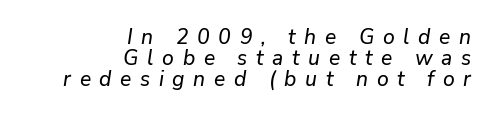
Q: Is the text italic (slanted)? A: Yes, it leans right by about 9 degrees.
Q: Is the text underlined? A: No.
Q: How is the paragraph aligned? A: Right-aligned.
Q: Is the spacing between letters normal or unusually wide? A: Unusually wide.
Q: Is the spacing between lines tight, normal or loose? A: Tight.
